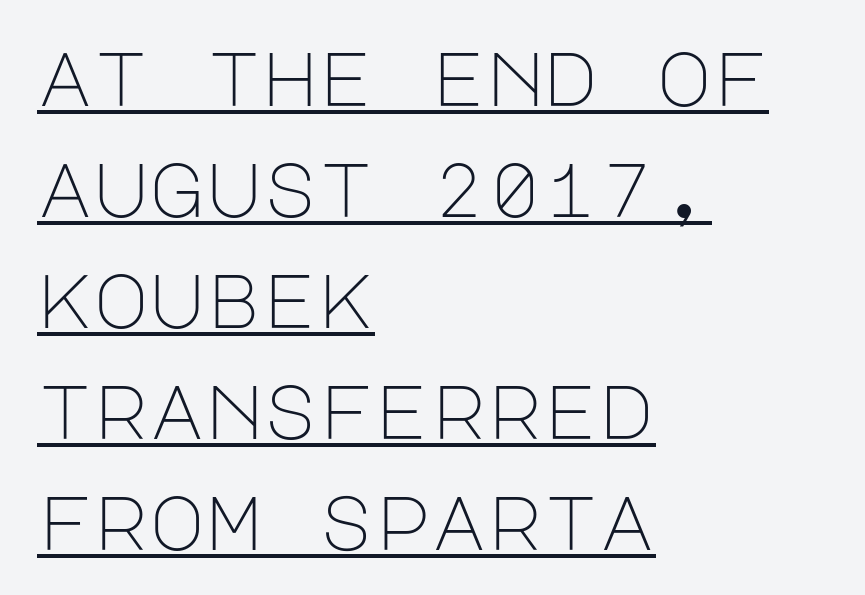
{"serif": "no", "italic": "no", "bold": "no", "weight": "light", "width": "normal", "stroke_contrast": "low", "x_height": "large", "underline": "yes", "align": "left", "line_spacing": "normal", "line_spacing_ratio": 1.46, "letter_spacing": "normal", "letter_spacing_em": 0.0, "glyph_px": 76}
